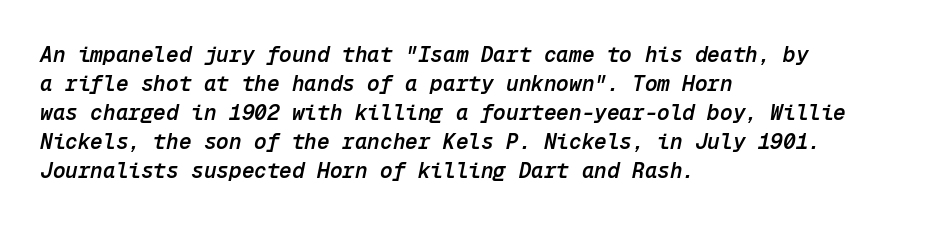
Q: Is the text bold? A: Semi-bold.
Q: Is the text italic (slanted)? A: Yes, it leans right by about 12 degrees.
Q: Is the text underlined? A: No.
Q: How is the paragraph aligned? A: Left-aligned.
Q: Is the spacing between letters normal or unusually wide? A: Normal.
Q: Is the spacing between lines tight, normal or loose? A: Normal.
